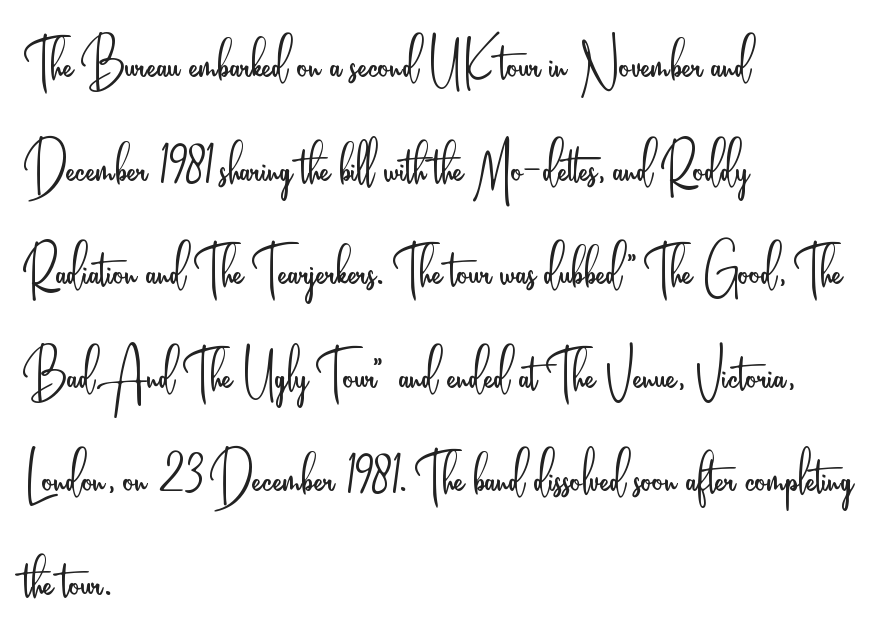
The image shows 70 px light, condensed sans-serif type; set left-aligned, normal line spacing (1.48x), normal letter spacing, not underlined; low stroke contrast and a small x-height.
